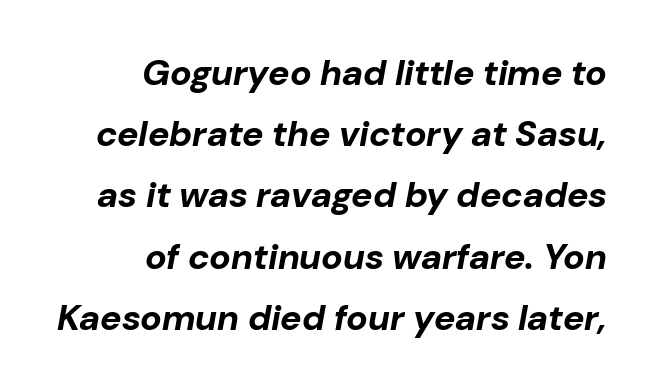
Unmarked baselines from the first word to the last. The gaps between neighbouring characters are ordinary and unremarkable. The designer left line spacing at the default. All the whitespace from short lines collects on the left. Is this a fixed-width face? No — the glyphs have proportional, varying widths.
